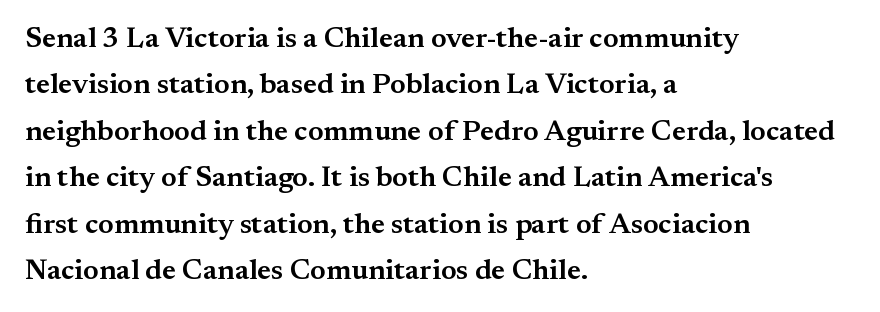
{"serif": "yes", "italic": "no", "bold": "semi", "weight": "semibold", "width": "normal", "stroke_contrast": "medium", "x_height": "small", "monospaced": "no", "underline": "no", "align": "left", "line_spacing": "normal", "line_spacing_ratio": 1.6, "letter_spacing": "normal", "letter_spacing_em": 0.0, "glyph_px": 29}
